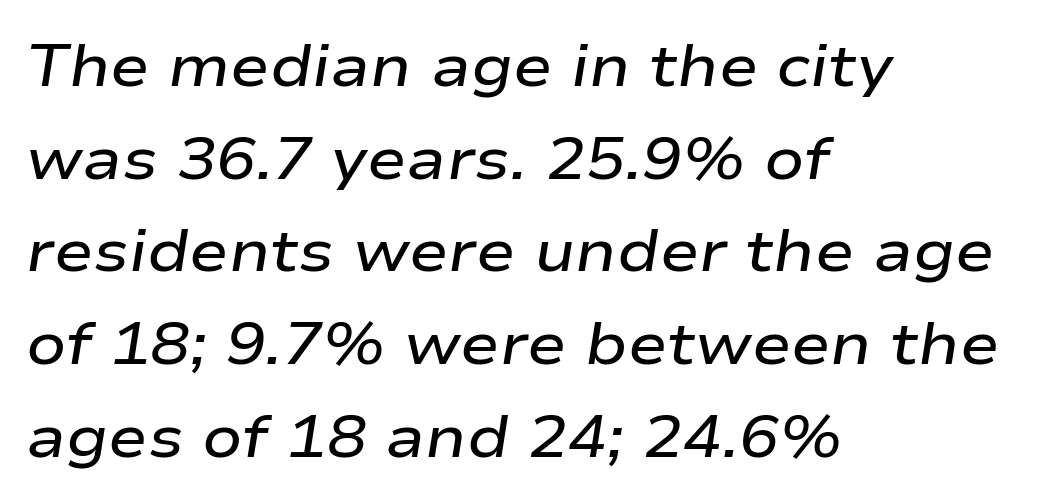
The image shows 59 px semibold, wide type, italic (leaning right); set left-aligned, normal line spacing (1.57x), normal letter spacing, not underlined; low stroke contrast and a medium x-height.
